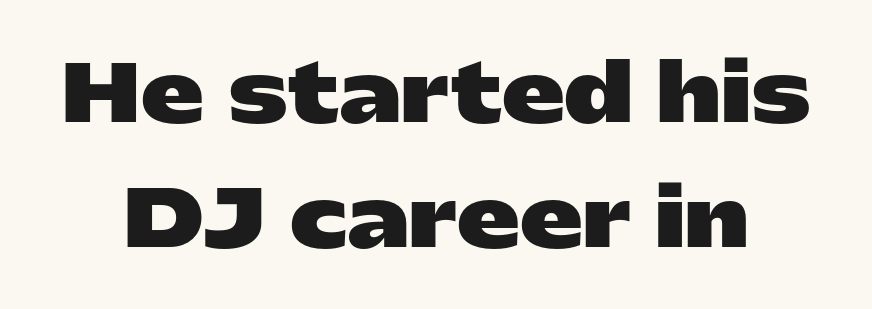
Interline gaps are of average width in this sample. Upright lettering throughout. You can tell from the bare stems that sans-serif type was used. Lines of text with bare space underneath. Notice how thick the strokes are: this is what a full bold looks like. Think of a printed novel: that variable character pitch is what you see here.
